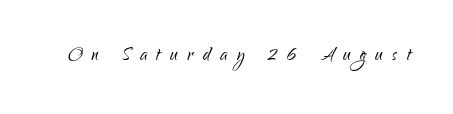
Q: Is the text bold? A: No.
Q: Is the text italic (slanted)? A: Yes.
Q: Is the text underlined? A: No.
Q: Is the spacing between letters normal or unusually wide? A: Unusually wide.
